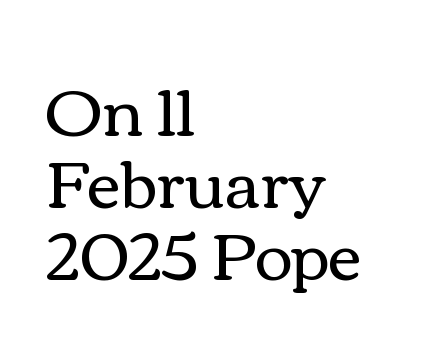
The image shows 65 px regular-weight, wide type, upright; set left-aligned, tight line spacing (1.11x), normal letter spacing, not underlined; medium stroke contrast and a medium x-height.
